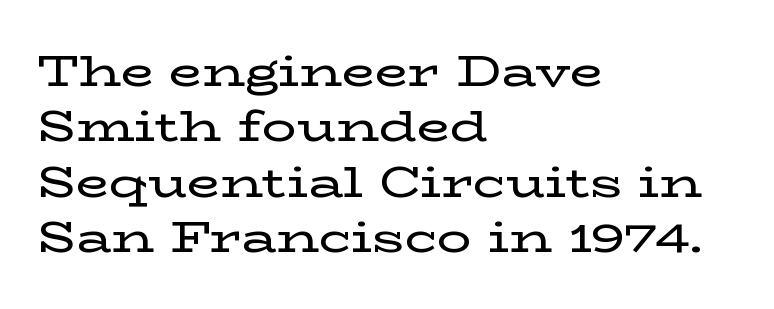
{"serif": "yes", "italic": "no", "width": "wide", "stroke_contrast": "low", "x_height": "medium", "monospaced": "no", "underline": "no", "align": "left", "line_spacing": "normal", "line_spacing_ratio": 1.29, "letter_spacing": "normal", "letter_spacing_em": 0.0, "glyph_px": 43}
